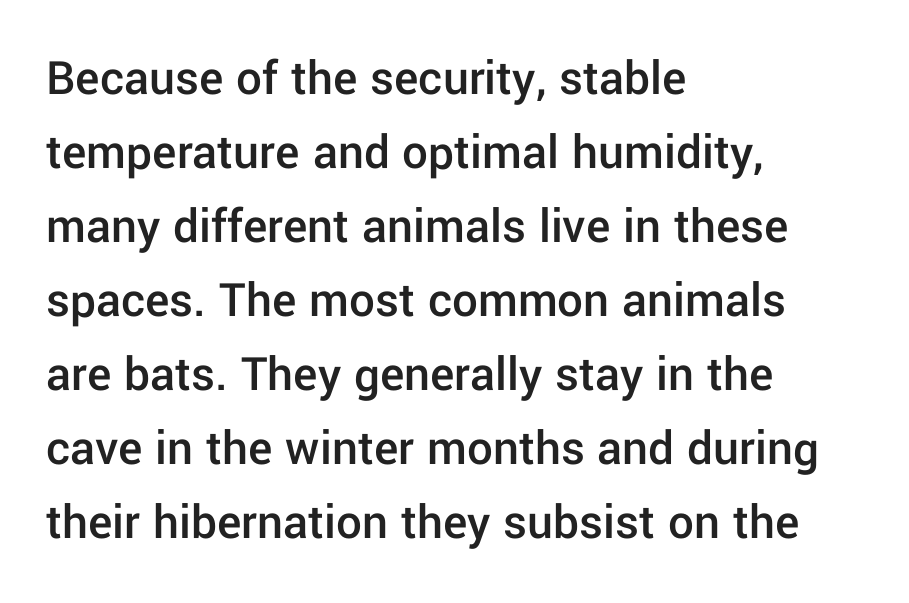
The image shows 51 px semibold sans-serif type, upright; set left-aligned, normal line spacing (1.45x), normal letter spacing, not underlined; low stroke contrast and a medium x-height.
